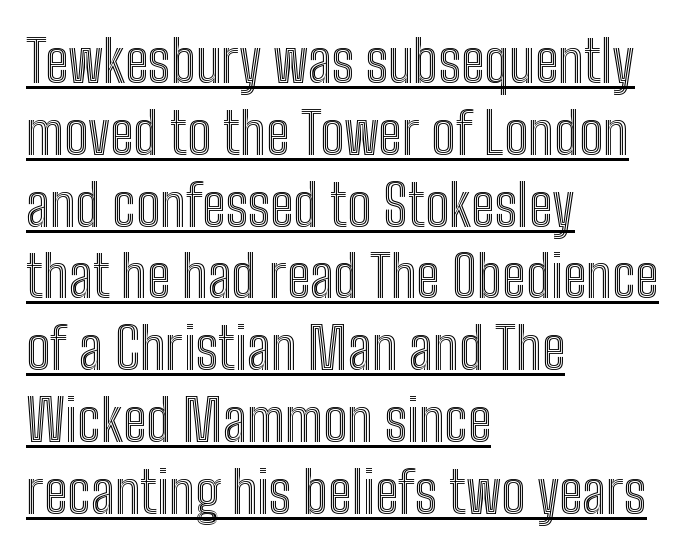
{"italic": "no", "width": "condensed", "x_height": "medium", "monospaced": "no", "underline": "yes", "align": "left", "line_spacing": "normal", "line_spacing_ratio": 1.26, "letter_spacing": "normal", "letter_spacing_em": 0.0, "glyph_px": 57}
